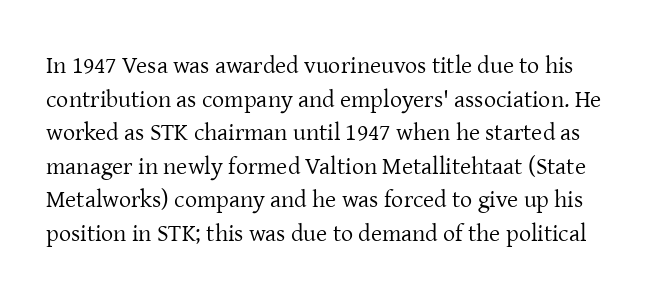
The letters look calm and open, with moderate or lighter stems. Evenly set lines give the paragraph a standard silhouette. The rendering keeps characters at their native spacing. This is roman type, the default non-slanted kind. Glance below the letters and you will spot only blank space.
